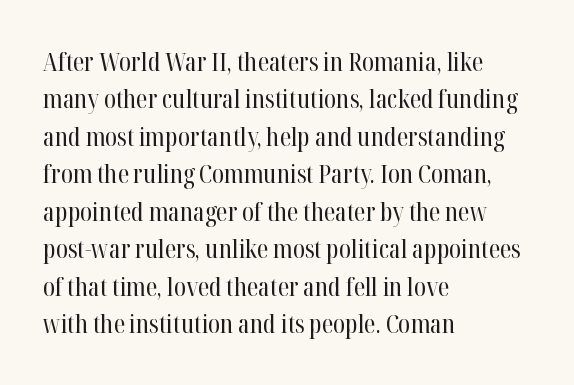
{"italic": "no", "bold": "no", "underline": "no", "align": "left", "line_spacing": "normal", "line_spacing_ratio": 1.44, "letter_spacing": "normal", "letter_spacing_em": 0.0, "glyph_px": 26}
